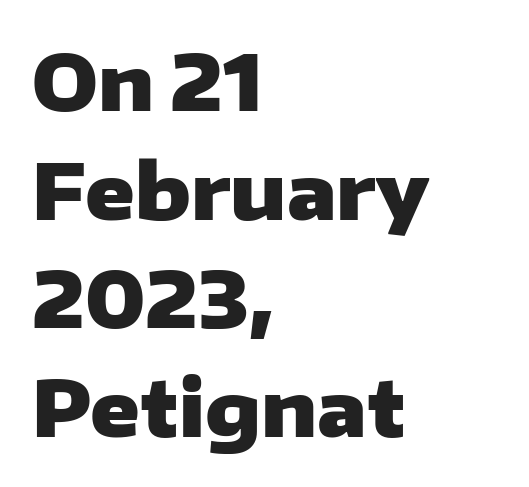
The image shows 76 px heavy, wide sans-serif type, upright; set left-aligned, normal line spacing (1.43x), normal letter spacing, not underlined; low stroke contrast and a medium x-height.
